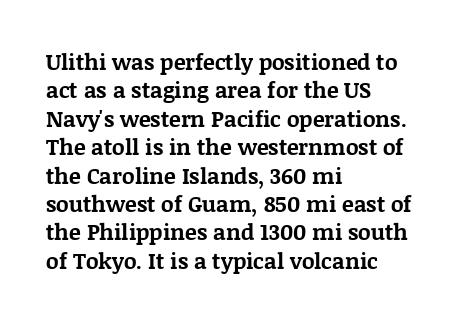
Q: Is the text bold? A: Yes.
Q: Is the text italic (slanted)? A: No, it is upright.
Q: Is the text underlined? A: No.
Q: How is the paragraph aligned? A: Left-aligned.
Q: Is the spacing between letters normal or unusually wide? A: Normal.
Q: Is the spacing between lines tight, normal or loose? A: Normal.
